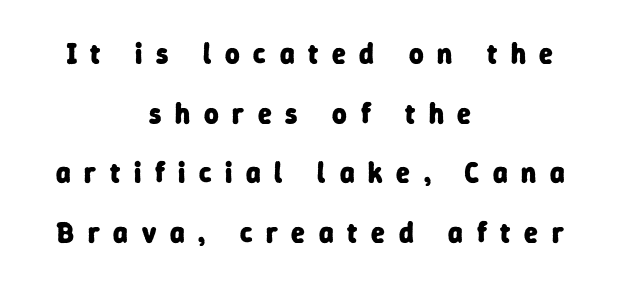
The glyphs in this specimen are sans serif. Students, observe: this is what heavily led, spacious text looks like. The compositor balanced each line on the midline. Underline: absent. Emphasis by weight is at full strength: bold. Character widths vary here, with narrow letters taking less room than wide ones.
